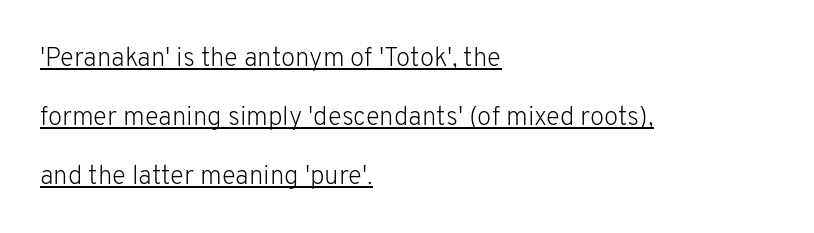
{"italic": "no", "bold": "no", "underline": "yes", "align": "left", "line_spacing": "loose", "line_spacing_ratio": 2.27, "letter_spacing": "normal", "letter_spacing_em": 0.0, "glyph_px": 26}
